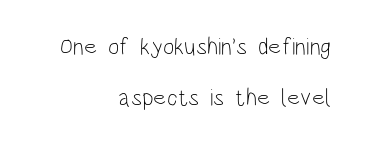
Q: Is the text bold? A: No.
Q: Is the text italic (slanted)? A: No, it is upright.
Q: Is the text underlined? A: No.
Q: How is the paragraph aligned? A: Right-aligned.
Q: Is the spacing between letters normal or unusually wide? A: Normal.
Q: Is the spacing between lines tight, normal or loose? A: Loose.
